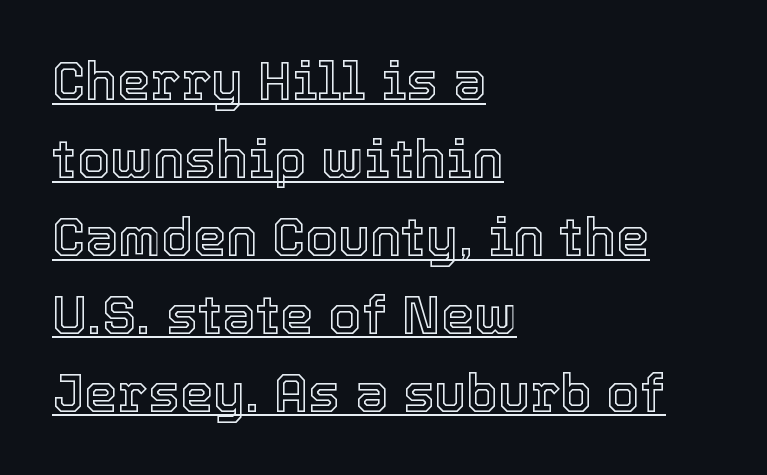
The passage shown is typed in a proportional face where columns would drift. Every character sits straight up, as roman type does. Nothing unusual about the tracking: characters are spaced as the font intends. Typeset ragged right — the left edge is the straight one.
